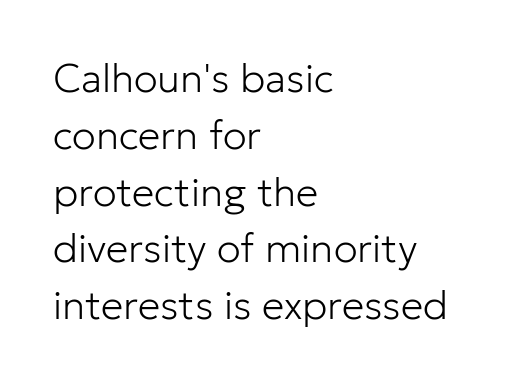
The image shows 40 px light sans-serif type, upright; set left-aligned, normal line spacing (1.42x), normal letter spacing, not underlined; low stroke contrast and a medium x-height.
